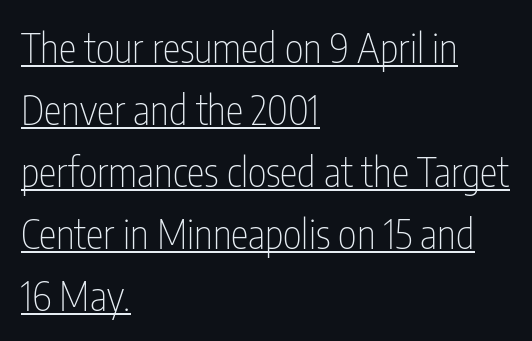
{"serif": "no", "italic": "no", "bold": "no", "weight": "thin", "width": "condensed", "stroke_contrast": "low", "x_height": "medium", "monospaced": "no", "underline": "yes", "align": "left", "line_spacing": "normal", "line_spacing_ratio": 1.55, "letter_spacing": "normal", "letter_spacing_em": 0.0, "glyph_px": 40}
